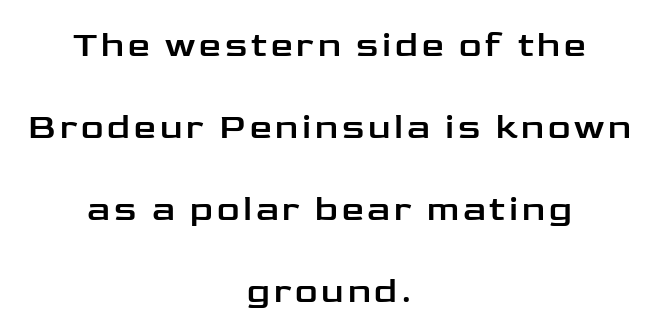
Q: Is the text italic (slanted)? A: No, it is upright.
Q: Is the typeface a serif or a sans-serif typeface? A: Sans-serif.
Q: Is the text underlined? A: No.
Q: How is the paragraph aligned? A: Centered.
Q: Is the spacing between lines tight, normal or loose? A: Loose.
Q: Width (condensed, normal, or wide)? A: Wide.
Q: Stroke contrast? A: Low.
Q: x-height? A: Medium.
Q: Monospaced? A: No.
